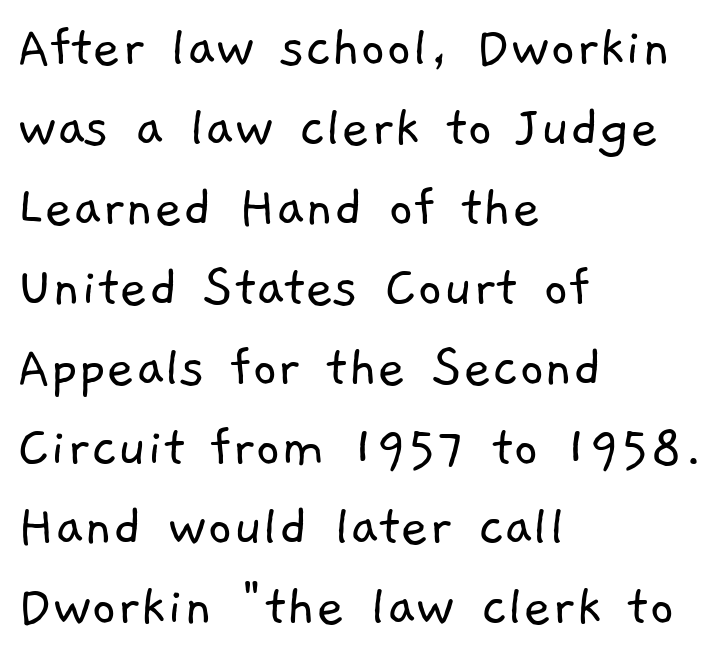
{"serif": "no", "bold": "no", "weight": "light", "width": "normal", "stroke_contrast": "low", "x_height": "medium", "monospaced": "no", "underline": "no", "align": "left", "line_spacing": "normal", "line_spacing_ratio": 1.31, "letter_spacing": "normal", "letter_spacing_em": 0.0, "glyph_px": 61}
